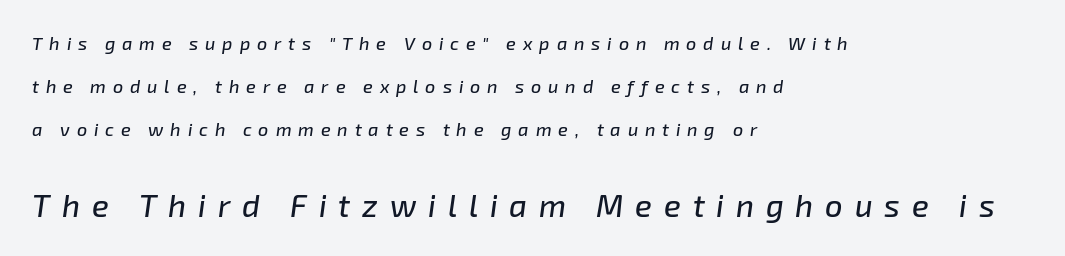
The image shows 31 px text type, italic (leaning right); set left-aligned, loose line spacing (2.39x), unusually wide letter spacing (+0.38 em), not underlined; the second (bottom) block is 1.72x larger; low stroke contrast and a medium x-height.
